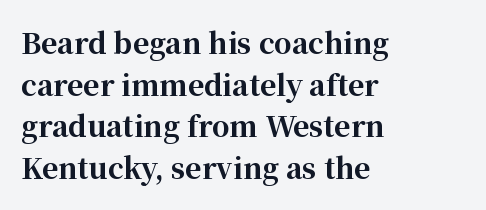
{"serif": "yes", "italic": "no", "bold": "yes", "weight": "bold", "width": "normal", "stroke_contrast": "high", "x_height": "medium", "monospaced": "no", "underline": "no", "align": "left", "line_spacing": "normal", "line_spacing_ratio": 1.49, "letter_spacing": "normal", "letter_spacing_em": 0.0, "glyph_px": 28}
